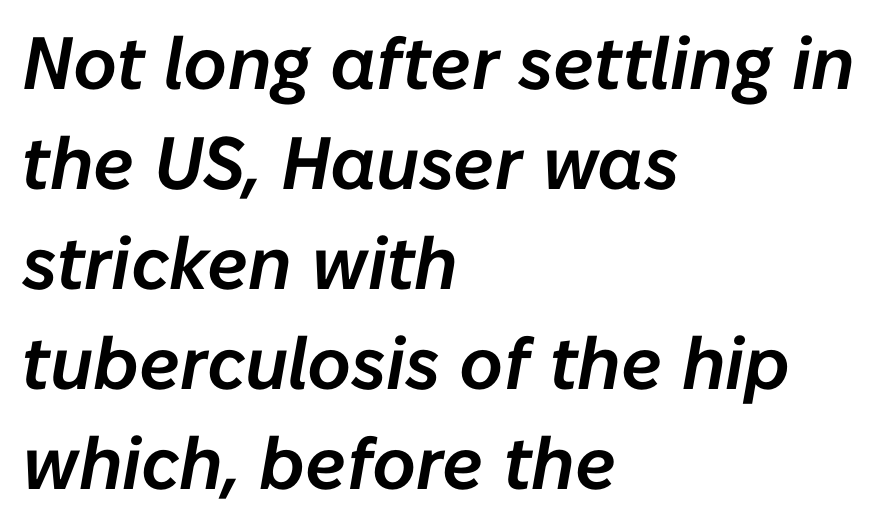
{"italic": "yes", "lean": "right", "slant_degrees": 10, "width": "normal", "stroke_contrast": "low", "x_height": "medium", "monospaced": "no", "underline": "no", "align": "left", "line_spacing": "normal", "line_spacing_ratio": 1.35, "letter_spacing": "normal", "letter_spacing_em": 0.0, "glyph_px": 74}
